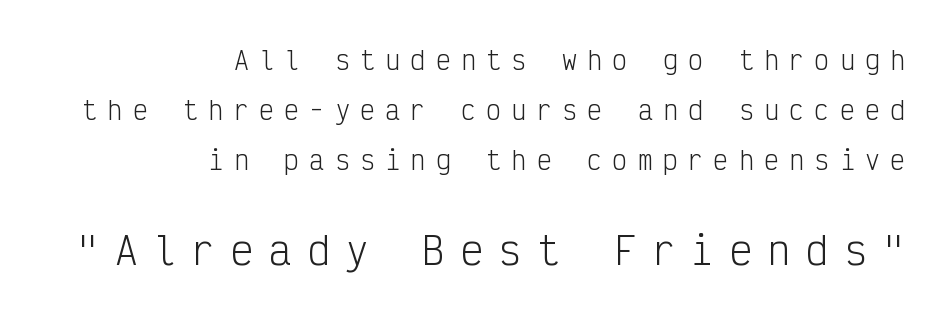
{"serif": "no", "italic": "no", "bold": "no", "weight": "light", "width": "condensed", "stroke_contrast": "low", "x_height": "medium", "monospaced": "yes", "underline": "no", "align": "right", "line_spacing": "loose", "line_spacing_ratio": 2.01, "letter_spacing": "wide", "letter_spacing_em": 0.41, "larger_block": "second", "size_ratio": 1.52, "glyph_px": 38}
